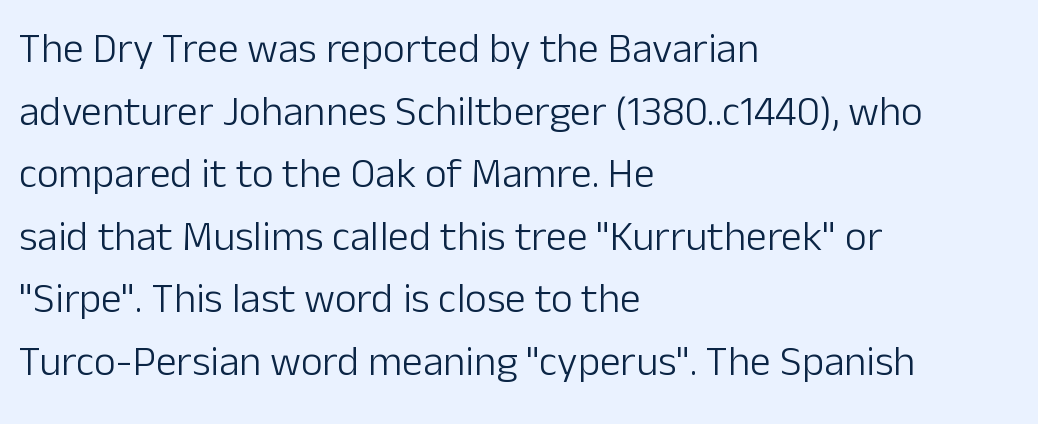
The image shows 42 px light sans-serif type, upright; set left-aligned, normal line spacing (1.49x), normal letter spacing, not underlined; low stroke contrast and a medium x-height.
